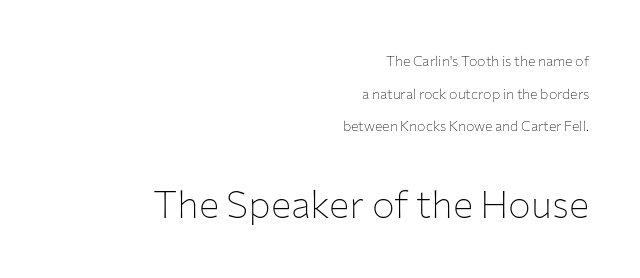
The image shows 38 px thin sans-serif type, upright; set right-aligned, loose line spacing (2.33x), normal letter spacing, not underlined; the second (bottom) block is 2.71x larger; low stroke contrast and a medium x-height.
